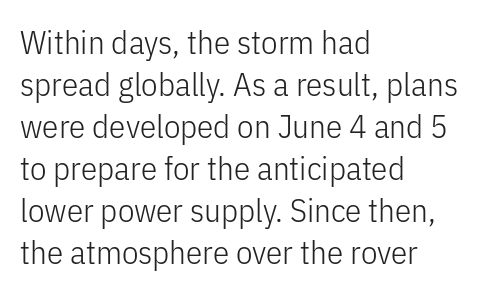
Q: Is the text bold? A: No.
Q: Is the text italic (slanted)? A: No, it is upright.
Q: Is the typeface a serif or a sans-serif typeface? A: Sans-serif.
Q: Is the text underlined? A: No.
Q: How is the paragraph aligned? A: Left-aligned.
Q: Is the spacing between letters normal or unusually wide? A: Normal.
Q: Is the spacing between lines tight, normal or loose? A: Normal.
Q: Width (condensed, normal, or wide)? A: Condensed.
Q: Stroke contrast? A: Low.
Q: x-height? A: Medium.
Q: Monospaced? A: No.
